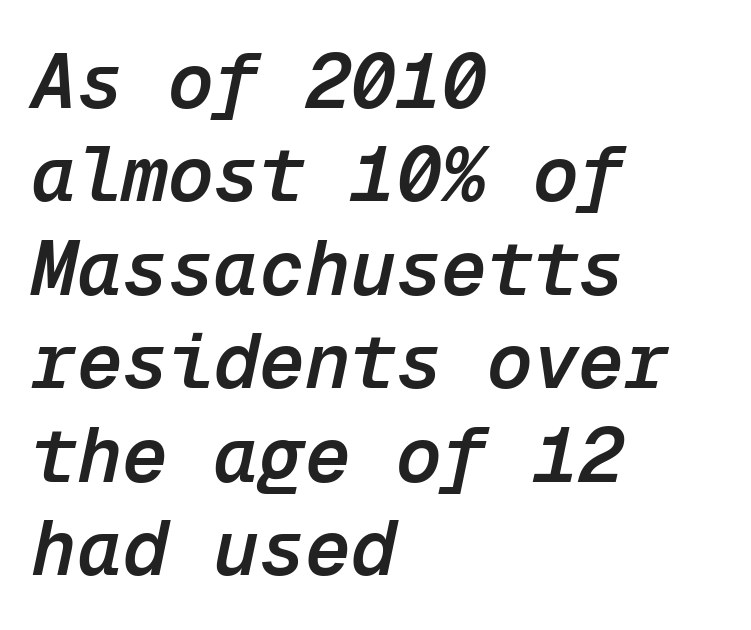
Q: Is the text bold? A: Semi-bold.
Q: Is the text italic (slanted)? A: Yes, it leans right by about 12 degrees.
Q: Is the text underlined? A: No.
Q: How is the paragraph aligned? A: Left-aligned.
Q: Is the spacing between letters normal or unusually wide? A: Normal.
Q: Width (condensed, normal, or wide)? A: Normal.
Q: Stroke contrast? A: Low.
Q: x-height? A: Medium.
Q: Monospaced? A: Yes.
